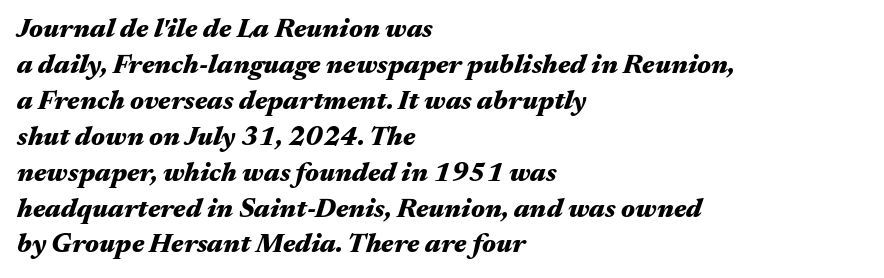
The image shows 27 px bold type, italic (leaning right); set left-aligned, normal line spacing (1.33x), normal letter spacing, not underlined.
